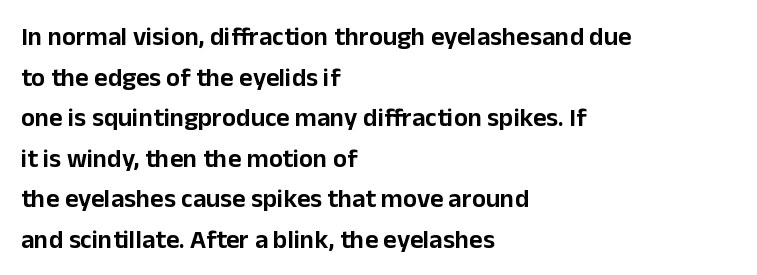
Q: Is the text italic (slanted)? A: No, it is upright.
Q: Is the text underlined? A: No.
Q: How is the paragraph aligned? A: Left-aligned.
Q: Is the spacing between letters normal or unusually wide? A: Normal.
Q: Is the spacing between lines tight, normal or loose? A: Normal.
